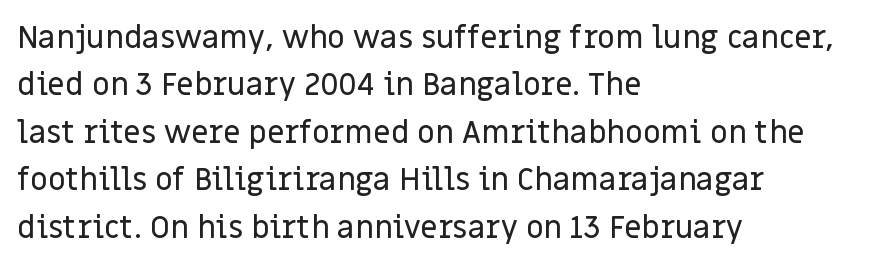
The rendering anchors every line to the left-hand side. The space beneath each line is pristine and unruled. You could call the tracking neutral — neither tight nor loose. I'd call this a sans setting — the letters go barefoot. In terms of posture, this sample is upright.
